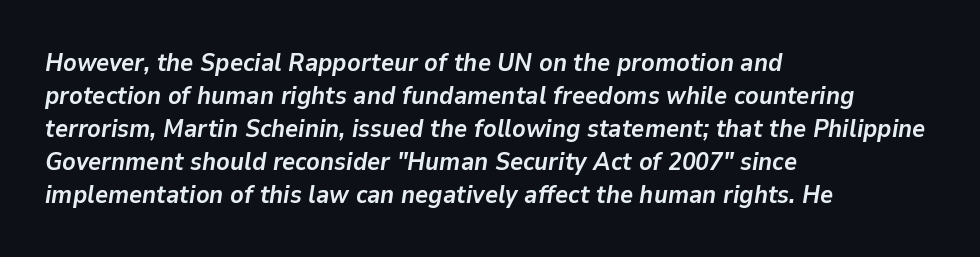
Each line starts at the same left margin while the right side varies. Clear beneath every line of the passage. Set as a true bold cut, around the 700 mark. The rendering keeps characters at their native spacing. Slanted lettering throughout. A typesetter would call this leading conventional body-copy spacing.
